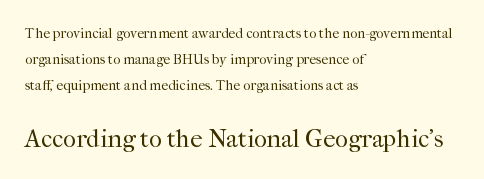
Q: Is the text bold? A: No.
Q: Is the text italic (slanted)? A: No, it is upright.
Q: Is the text underlined? A: No.
Q: How is the paragraph aligned? A: Left-aligned.
Q: Is the spacing between letters normal or unusually wide? A: Normal.
Q: Which block of text is set in a larger size, the first (top) or the second (bottom)? A: The second (bottom) one.
